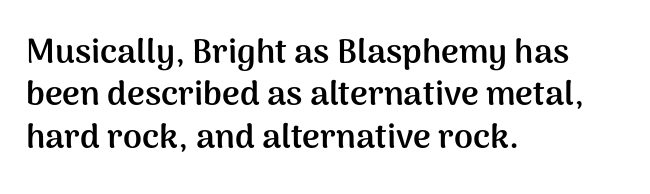
The image shows 34 px semibold sans-serif type, upright; set left-aligned, normal line spacing (1.25x), normal letter spacing, not underlined; medium stroke contrast and a medium x-height.
